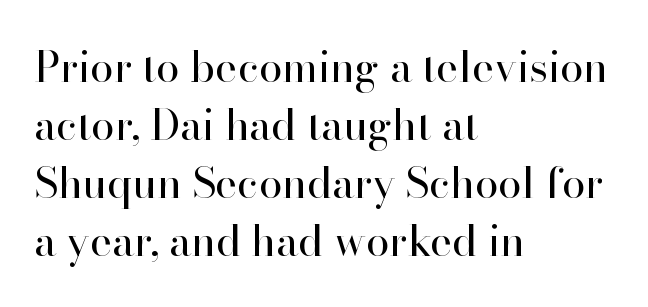
The image shows 42 px regular-weight serif type, upright; set left-aligned, normal line spacing (1.38x), normal letter spacing, not underlined; high stroke contrast and a small x-height.
